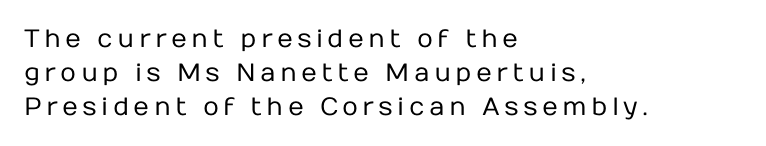
No word sits above an underline. The cut favours lightness, reaching ordinary text weight at its darkest. Does the lettering tilt? It doesn't — this is upright. Quick note: interline space is typical. Every row of glyphs begins at an identical x-position on the left.
